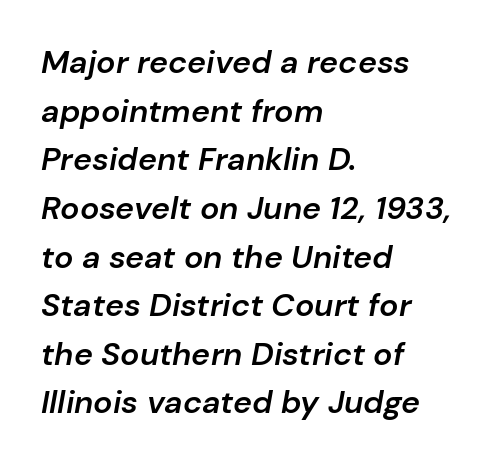
The image shows 32 px semibold type, italic (leaning right); set left-aligned, normal line spacing (1.52x), normal letter spacing, not underlined; low stroke contrast and a medium x-height.
